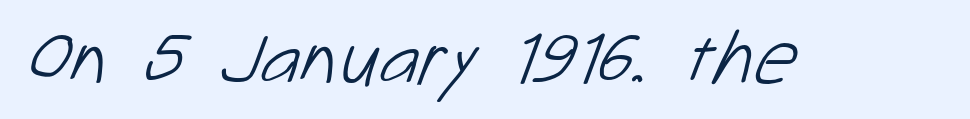
The line texture is even and compact thanks to regular tracking. Vertical stems look standard width or narrower in stroke. The letters advance in unequal steps, a hallmark of proportional type. The gap between lines stays unmarked. Note: no serifs on the glyphs.
